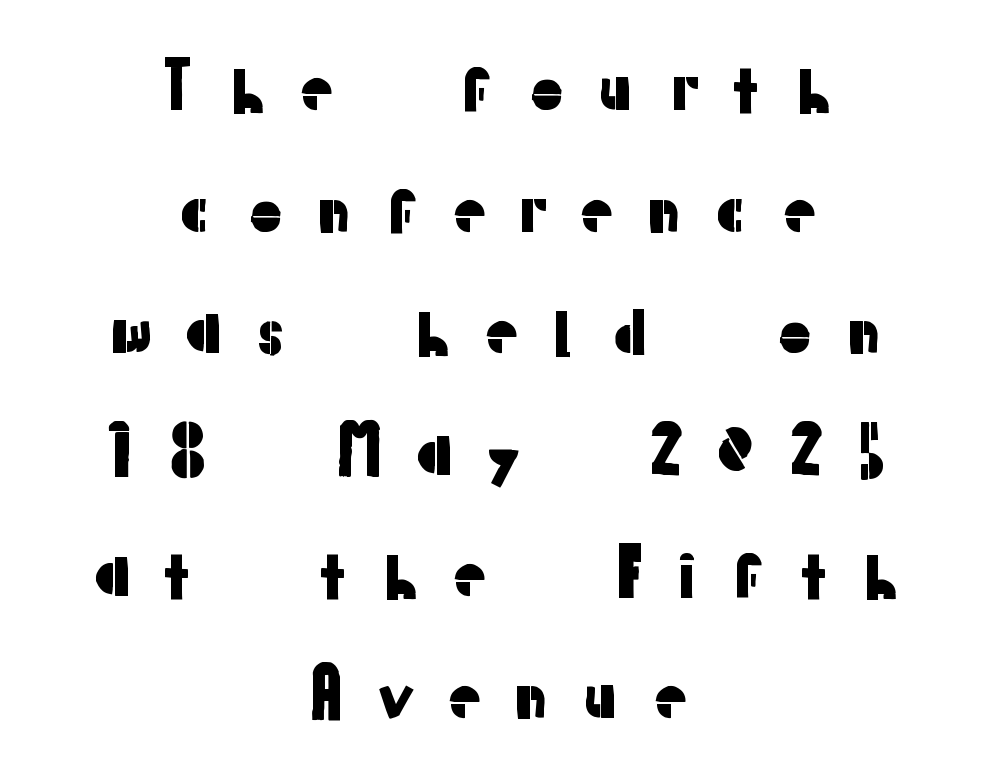
The image shows 65 px sans-serif type, upright; set centered, line spacing 1.87x, unusually wide letter spacing (+0.45 em), not underlined; low stroke contrast and a medium x-height.
